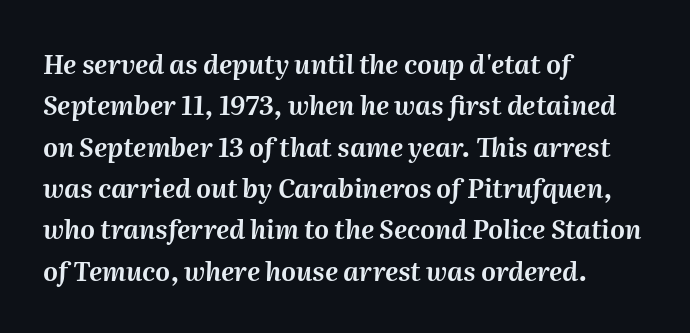
Beneath every word, the page is bare. The vertical gap from one line to the next is medium. Notice how the passage keeps a crisp vertical edge on the left only. The rendering applies a slant to the glyphs. Look at the tracking — it's just the regular setting, nothing added.
